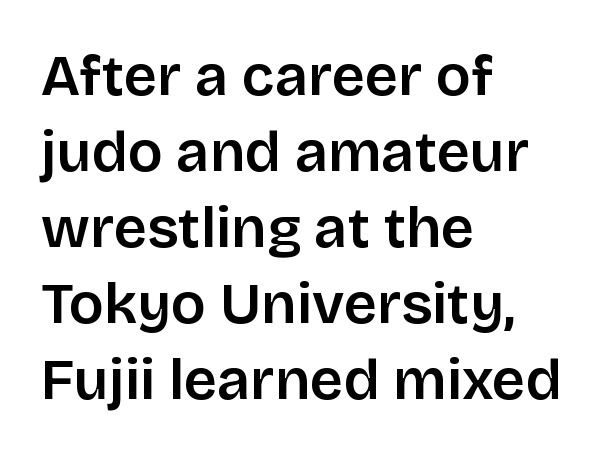
How are the letters spaced? Ordinarily, with no added tracking. A roman cut, with each character standing at attention. Unmarked baselines from the first word to the last. Horizontally, the lines are justified to the leading edge only. The designer left line spacing at the default. What kind of face is this? One without serifs — a sans.
